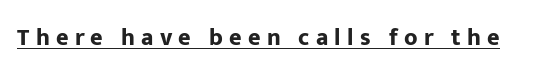
The image shows 24 px bold type, upright; set unusually wide letter spacing (+0.26 em), underlined.
